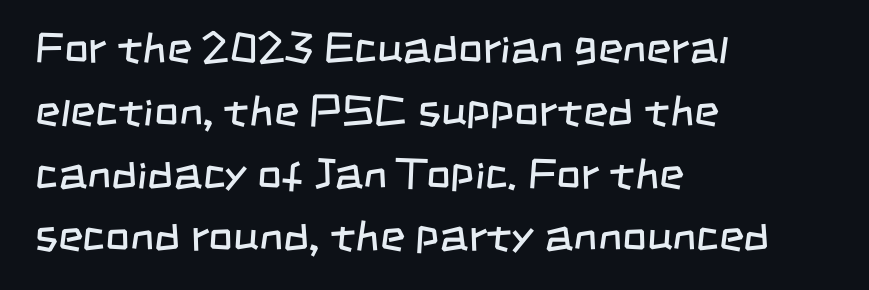
The image shows 43 px regular-weight, condensed sans-serif type; set left-aligned, normal line spacing (1.46x), normal letter spacing, not underlined; low stroke contrast and a large x-height.
